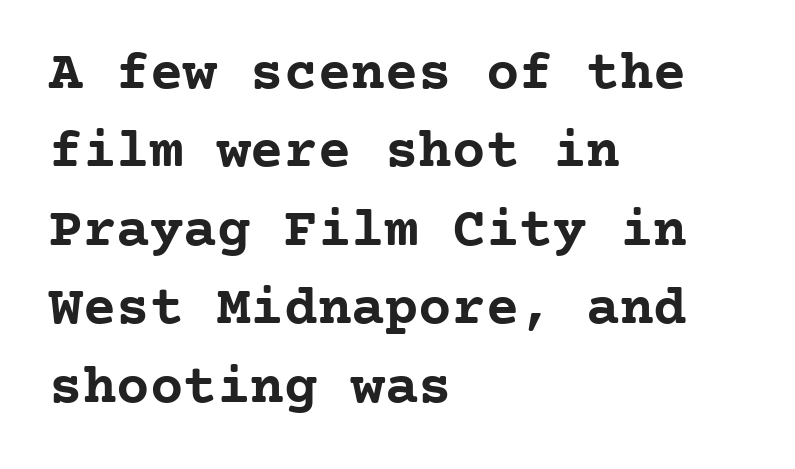
Q: Is the text bold? A: Yes.
Q: Is the text italic (slanted)? A: No, it is upright.
Q: Is the typeface a serif or a sans-serif typeface? A: Serif.
Q: Is the text underlined? A: No.
Q: How is the paragraph aligned? A: Left-aligned.
Q: Is the spacing between letters normal or unusually wide? A: Normal.
Q: Is the spacing between lines tight, normal or loose? A: Normal.
Q: Width (condensed, normal, or wide)? A: Normal.
Q: Stroke contrast? A: Low.
Q: x-height? A: Medium.
Q: Monospaced? A: Yes.
